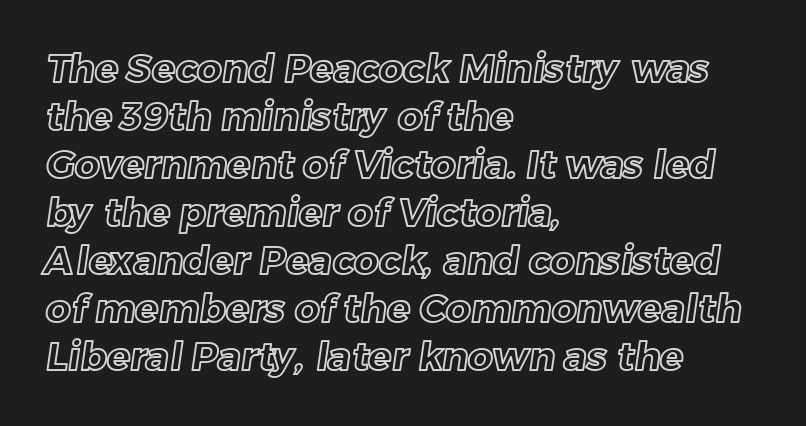
The image shows 39 px text type; set left-aligned, line spacing 1.23x, normal letter spacing, not underlined; a medium x-height.
